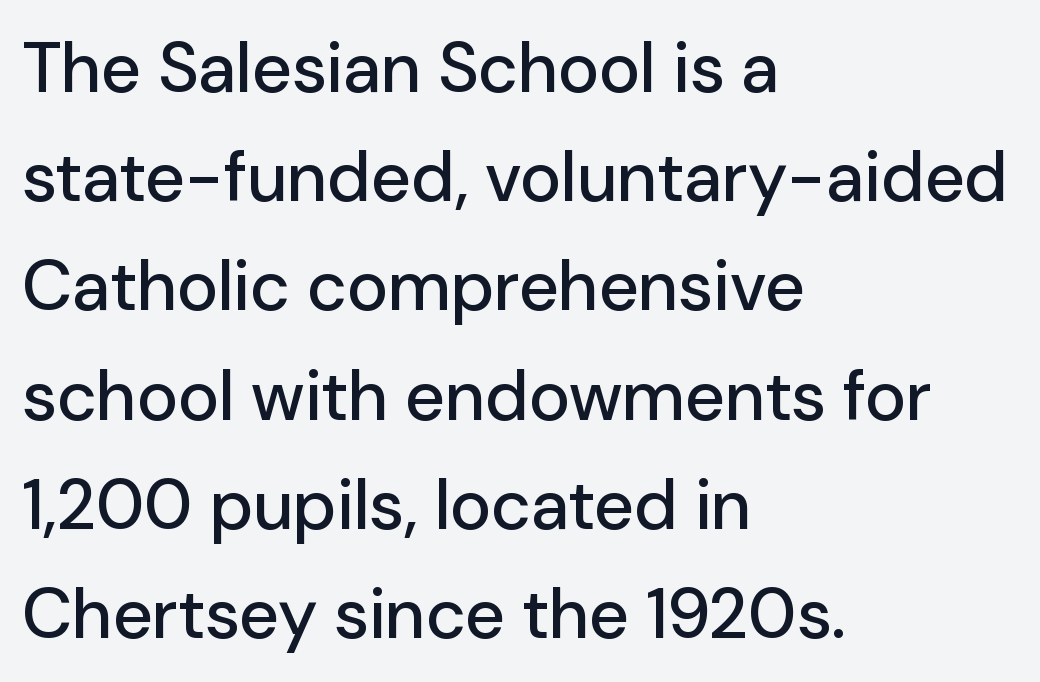
Q: Is the text italic (slanted)? A: No, it is upright.
Q: Is the typeface a serif or a sans-serif typeface? A: Sans-serif.
Q: Is the text underlined? A: No.
Q: How is the paragraph aligned? A: Left-aligned.
Q: Is the spacing between letters normal or unusually wide? A: Normal.
Q: Is the spacing between lines tight, normal or loose? A: Normal.
Q: Width (condensed, normal, or wide)? A: Normal.
Q: Stroke contrast? A: Low.
Q: x-height? A: Medium.
Q: Monospaced? A: No.
